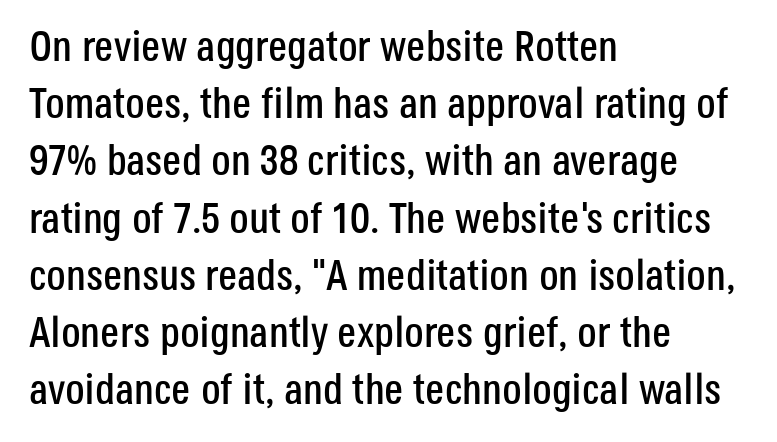
Q: Is the text italic (slanted)? A: No, it is upright.
Q: Is the typeface a serif or a sans-serif typeface? A: Sans-serif.
Q: Is the text underlined? A: No.
Q: How is the paragraph aligned? A: Left-aligned.
Q: Is the spacing between letters normal or unusually wide? A: Normal.
Q: Is the spacing between lines tight, normal or loose? A: Normal.
Q: Width (condensed, normal, or wide)? A: Condensed.
Q: Stroke contrast? A: Low.
Q: x-height? A: Large.
Q: Monospaced? A: No.
